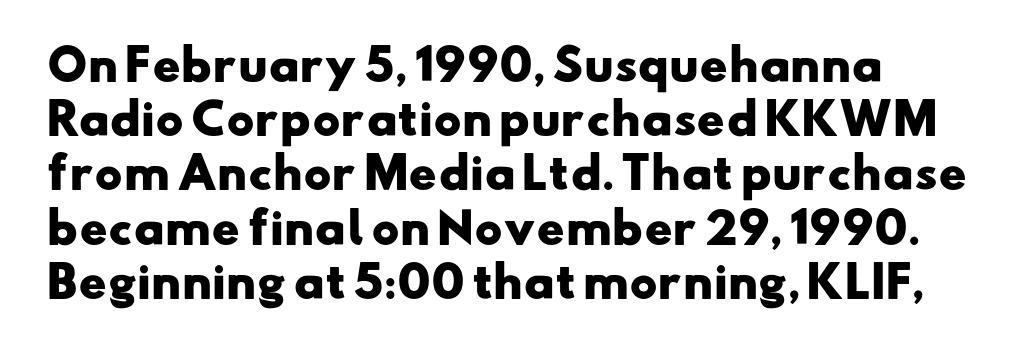
{"serif": "no", "bold": "yes", "weight": "heavy", "width": "wide", "stroke_contrast": "low", "x_height": "small", "monospaced": "no", "underline": "no", "line_spacing": "normal", "line_spacing_ratio": 1.29, "letter_spacing": "normal", "letter_spacing_em": 0.0, "glyph_px": 42}
